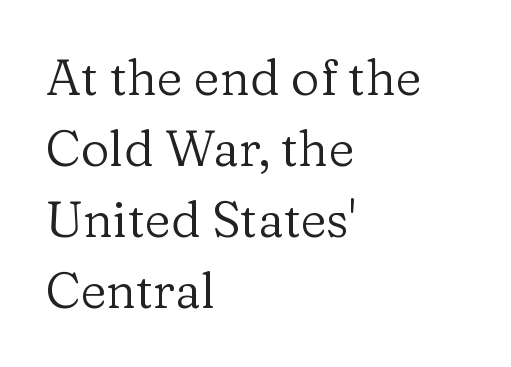
The image shows 50 px regular-weight serif type, upright; set left-aligned, normal line spacing (1.42x), normal letter spacing, not underlined; low stroke contrast and a medium x-height.
